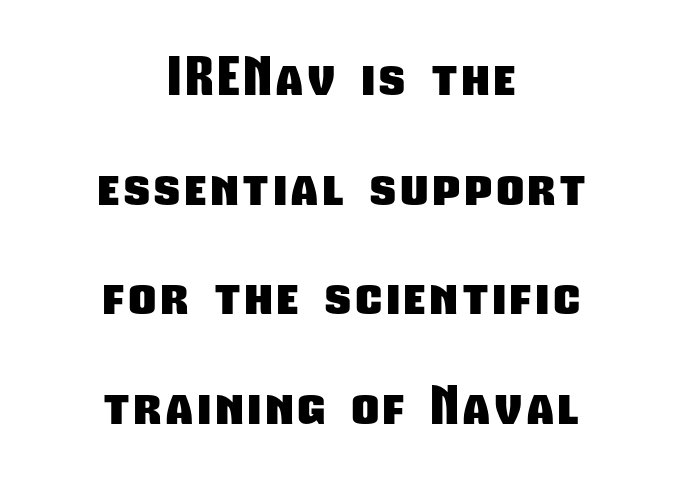
Q: Is the text bold? A: Yes.
Q: Is the typeface a serif or a sans-serif typeface? A: Sans-serif.
Q: Is the text underlined? A: No.
Q: How is the paragraph aligned? A: Centered.
Q: Is the spacing between lines tight, normal or loose? A: Loose.
Q: Width (condensed, normal, or wide)? A: Condensed.
Q: Stroke contrast? A: Low.
Q: x-height? A: Medium.
Q: Monospaced? A: No.
